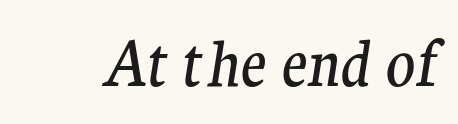
Does extra space separate the letters? No, they use regular spacing. The font sits on the lighter half of the weight spectrum, regular included. Unlike a clean sans, this face finishes its strokes with serifs. Only glyphs here, with clear space below each row. Emphasis-style slanted type is in use. Note the varied advance widths — an 'i' is clearly narrower than an 'm'.
